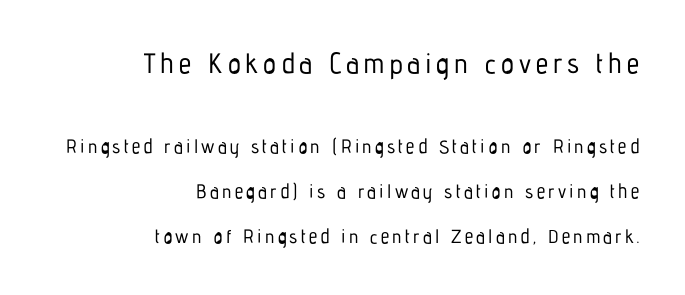
{"serif": "no", "italic": "no", "width": "condensed", "stroke_contrast": "low", "x_height": "medium", "monospaced": "no", "underline": "no", "align": "right", "line_spacing": "loose", "line_spacing_ratio": 2.36, "larger_block": "first", "size_ratio": 1.47, "glyph_px": 28}
